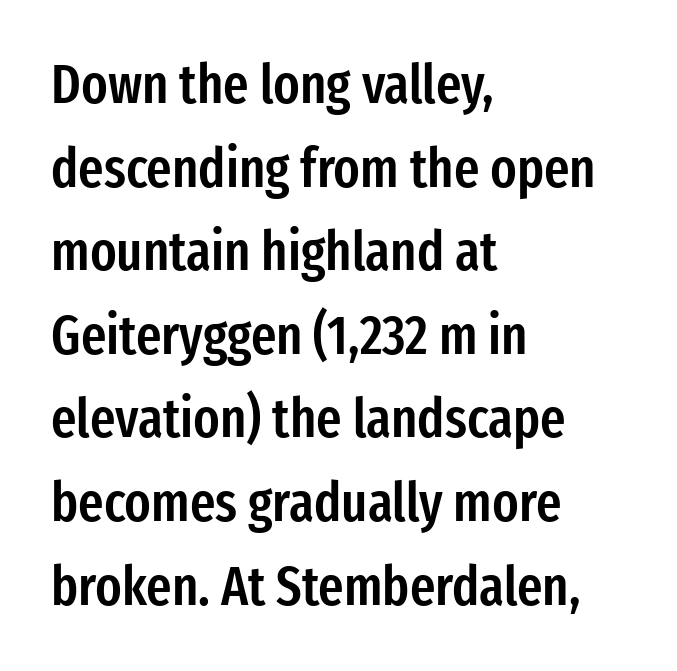
Q: Is the text bold? A: Semi-bold.
Q: Is the text italic (slanted)? A: No, it is upright.
Q: Is the typeface a serif or a sans-serif typeface? A: Sans-serif.
Q: Is the text underlined? A: No.
Q: How is the paragraph aligned? A: Left-aligned.
Q: Is the spacing between letters normal or unusually wide? A: Normal.
Q: Is the spacing between lines tight, normal or loose? A: Normal.
Q: Width (condensed, normal, or wide)? A: Condensed.
Q: Stroke contrast? A: Low.
Q: x-height? A: Medium.
Q: Monospaced? A: No.
